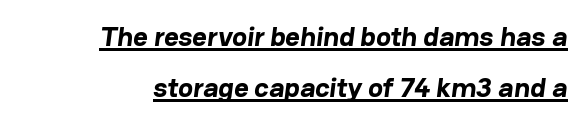
{"serif": "no", "bold": "yes", "weight": "bold", "width": "normal", "stroke_contrast": "low", "x_height": "medium", "monospaced": "no", "underline": "yes", "line_spacing_ratio": 1.82, "letter_spacing": "normal", "letter_spacing_em": 0.0, "glyph_px": 28}
